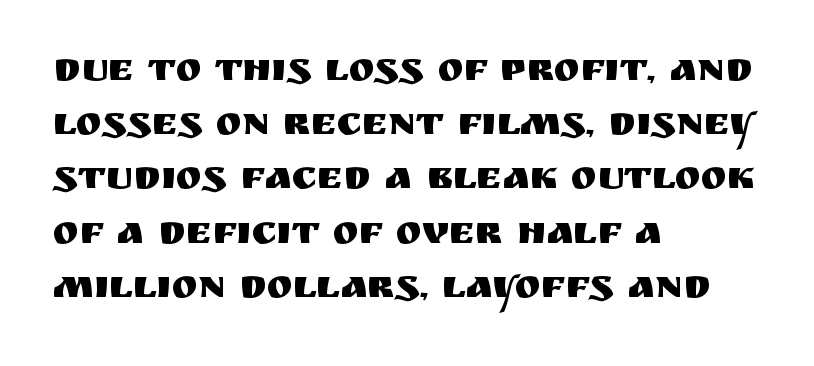
Each word holds together tightly as a unit, with standard inter-letter gaps. The paragraph shown leans on its left margin. The passage shown is typed in a proportional face where columns would drift. Italic? Not at all — the glyphs are vertical. Nothing sits at the stroke ends, so this counts as sans-serif. A normal amount of white space separates one row of letters from the next.
